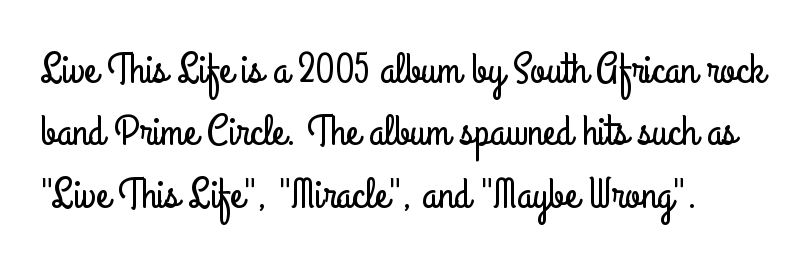
Q: Is the typeface a serif or a sans-serif typeface? A: Sans-serif.
Q: Is the text underlined? A: No.
Q: Is the spacing between letters normal or unusually wide? A: Normal.
Q: Is the spacing between lines tight, normal or loose? A: Normal.
Q: Width (condensed, normal, or wide)? A: Condensed.
Q: Stroke contrast? A: Low.
Q: x-height? A: Small.
Q: Monospaced? A: No.
